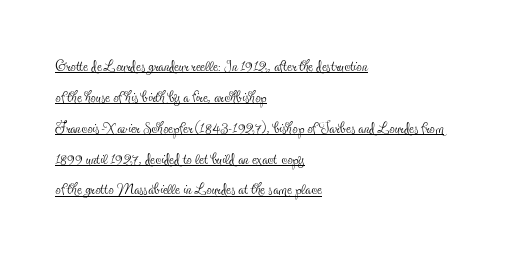
In designer terms, the underline attribute is active on this setting. Compared with a centered layout, this one pins lines to the left instead. Leading: standard. The letterforms sit at book weight or below. The horizontal fit of the characters is conventional and even.
